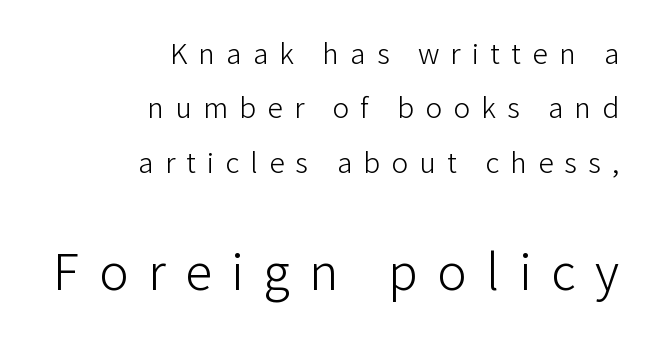
Ascenders rise straight up at ninety degrees. Larger block? The one below; the one above is distinctly smaller. The passage shown is typed in a proportional face where columns would drift. Caption: expanded tracking, letters set apart. This sample uses a sans-serif face.
